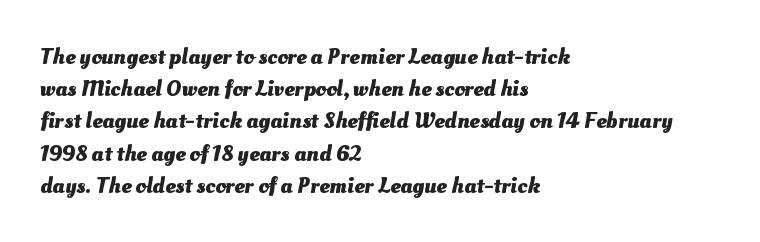
Q: Is the text bold? A: Yes.
Q: Is the text underlined? A: No.
Q: How is the paragraph aligned? A: Left-aligned.
Q: Is the spacing between letters normal or unusually wide? A: Normal.
Q: Is the spacing between lines tight, normal or loose? A: Normal.
